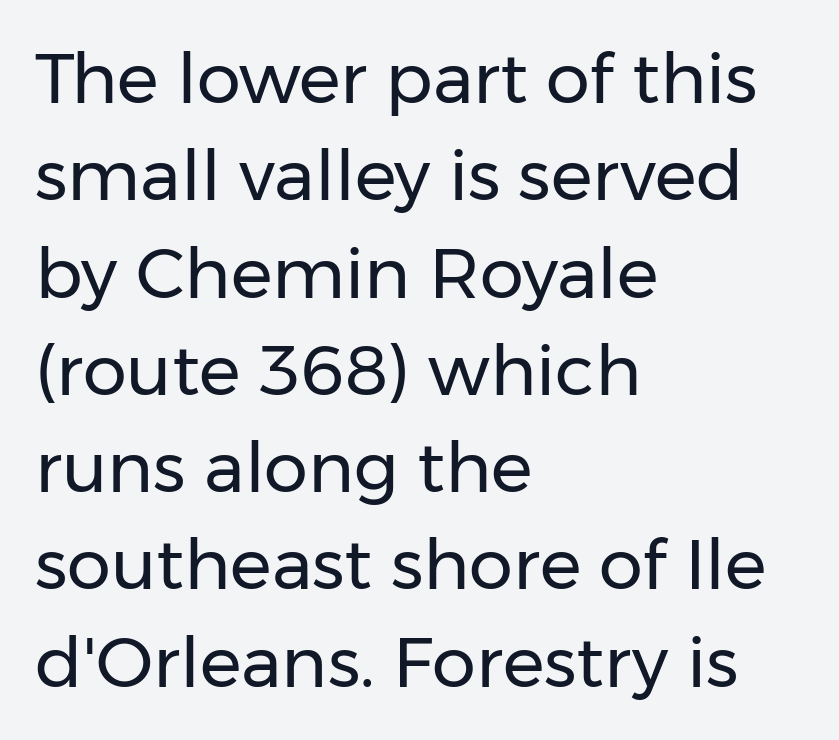
Q: Is the text bold? A: No.
Q: Is the text italic (slanted)? A: No, it is upright.
Q: Is the typeface a serif or a sans-serif typeface? A: Sans-serif.
Q: Is the text underlined? A: No.
Q: How is the paragraph aligned? A: Left-aligned.
Q: Is the spacing between letters normal or unusually wide? A: Normal.
Q: Is the spacing between lines tight, normal or loose? A: Normal.
Q: Width (condensed, normal, or wide)? A: Normal.
Q: Stroke contrast? A: Low.
Q: x-height? A: Medium.
Q: Monospaced? A: No.
